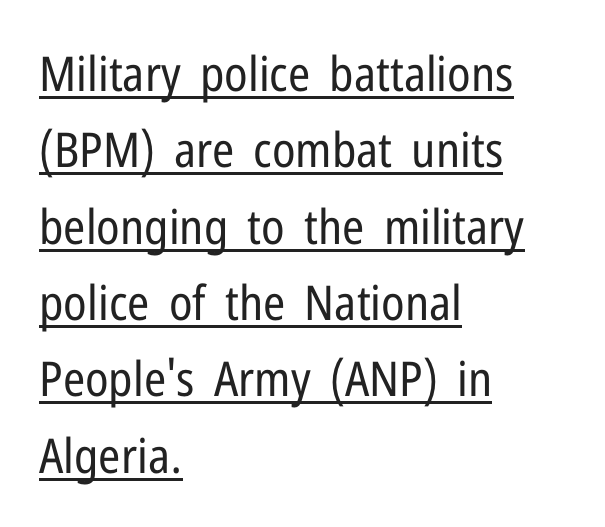
Stroke thickness stays within the range of a standard reading face or lighter. No extra tracking has been applied to these lines. Quick note: interline space is typical. A roman cut, with each character standing at attention. Left-aligned paragraph, ragged on the right.
